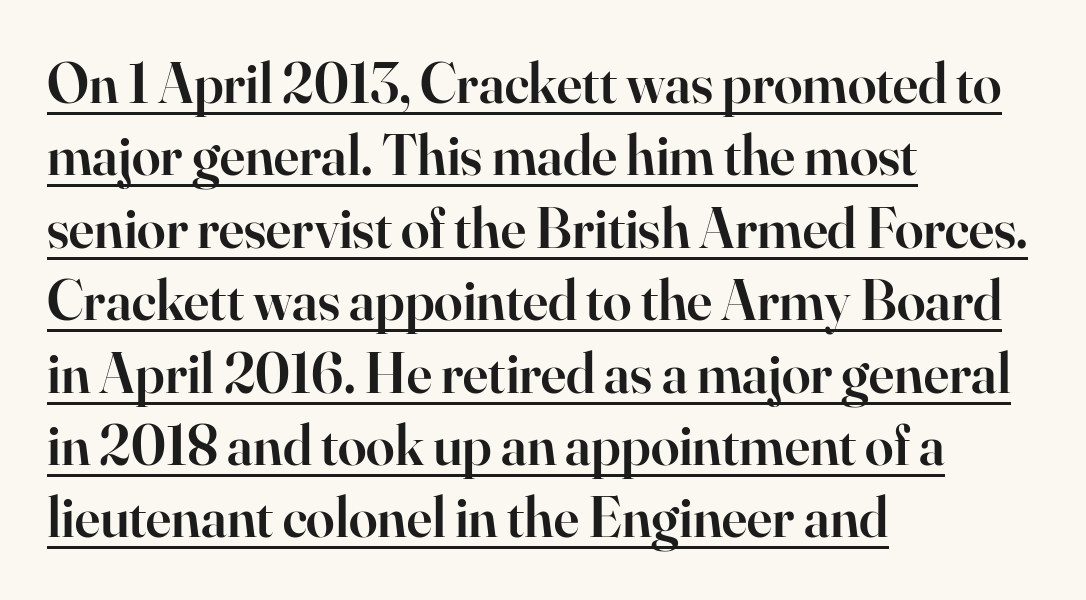
{"serif": "yes", "italic": "no", "bold": "semi", "weight": "semibold", "width": "normal", "stroke_contrast": "high", "x_height": "small", "monospaced": "no", "underline": "yes", "align": "left", "line_spacing": "normal", "line_spacing_ratio": 1.27, "letter_spacing": "normal", "letter_spacing_em": 0.0, "glyph_px": 57}
